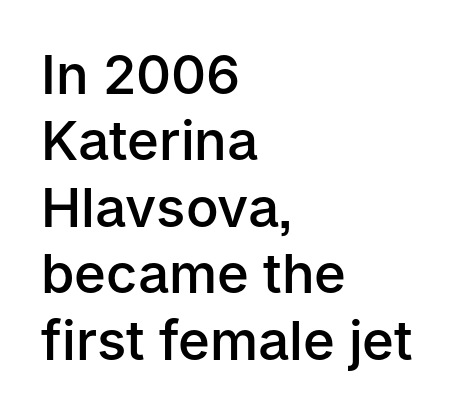
{"serif": "no", "italic": "no", "bold": "semi", "weight": "semibold", "width": "normal", "stroke_contrast": "low", "x_height": "medium", "monospaced": "no", "underline": "no", "align": "left", "line_spacing_ratio": 1.23, "letter_spacing": "normal", "letter_spacing_em": 0.0, "glyph_px": 54}
